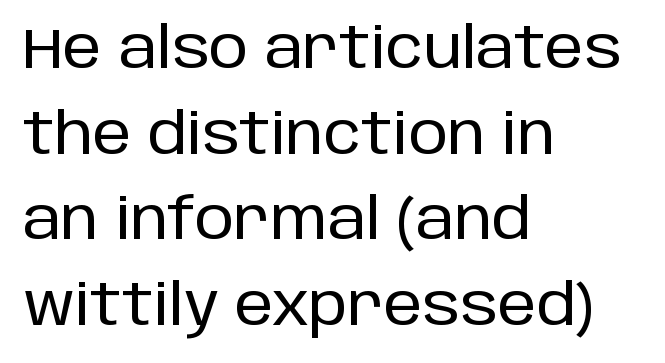
Q: Is the text italic (slanted)? A: No, it is upright.
Q: Is the typeface a serif or a sans-serif typeface? A: Sans-serif.
Q: Is the text underlined? A: No.
Q: How is the paragraph aligned? A: Left-aligned.
Q: Is the spacing between letters normal or unusually wide? A: Normal.
Q: Is the spacing between lines tight, normal or loose? A: Normal.
Q: Width (condensed, normal, or wide)? A: Normal.
Q: Stroke contrast? A: Low.
Q: x-height? A: Large.
Q: Monospaced? A: No.
